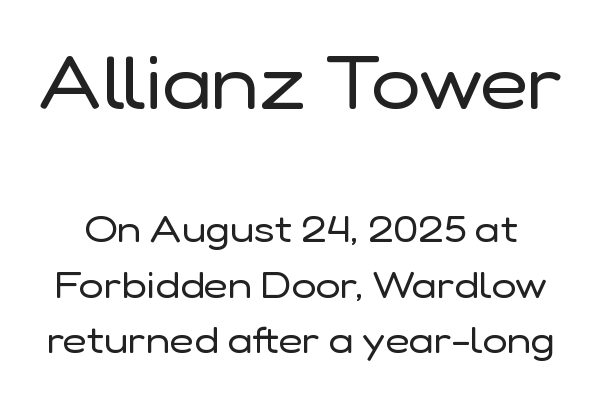
The image shows 74 px regular-weight sans-serif type, upright; set normal line spacing (1.5x), normal letter spacing, not underlined; the first (top) block is 2.0x larger; low stroke contrast and a medium x-height.
